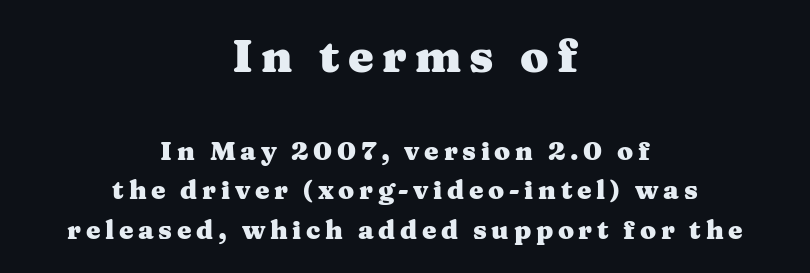
Q: Is the text bold? A: Yes.
Q: Is the text italic (slanted)? A: No, it is upright.
Q: Is the typeface a serif or a sans-serif typeface? A: Serif.
Q: Is the text underlined? A: No.
Q: How is the paragraph aligned? A: Centered.
Q: Is the spacing between lines tight, normal or loose? A: Normal.
Q: Which block of text is set in a larger size, the first (top) or the second (bottom)? A: The first (top) one.
Q: Width (condensed, normal, or wide)? A: Wide.
Q: Stroke contrast? A: Medium.
Q: x-height? A: Medium.
Q: Monospaced? A: No.
